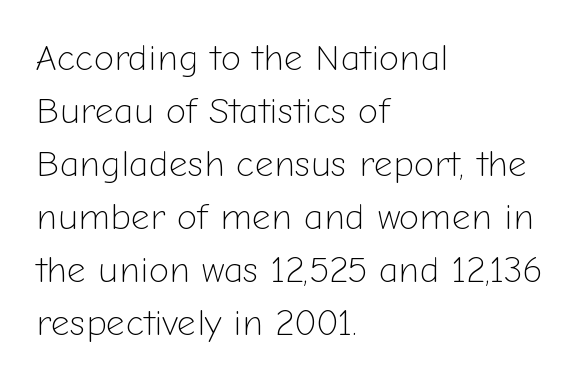
Q: Is the text bold? A: No.
Q: Is the text italic (slanted)? A: No, it is upright.
Q: Is the typeface a serif or a sans-serif typeface? A: Sans-serif.
Q: Is the text underlined? A: No.
Q: How is the paragraph aligned? A: Left-aligned.
Q: Is the spacing between letters normal or unusually wide? A: Normal.
Q: Is the spacing between lines tight, normal or loose? A: Normal.
Q: Width (condensed, normal, or wide)? A: Normal.
Q: Stroke contrast? A: Low.
Q: x-height? A: Medium.
Q: Monospaced? A: No.
